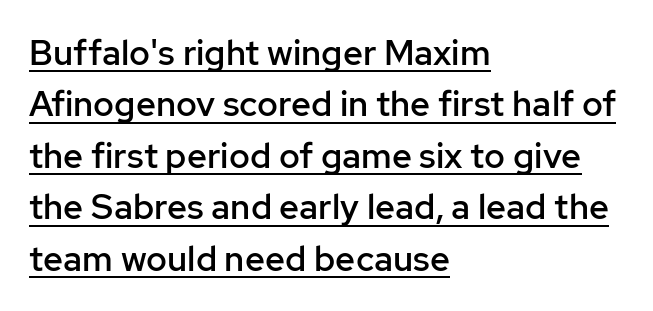
{"serif": "no", "italic": "no", "bold": "semi", "weight": "semibold", "width": "normal", "stroke_contrast": "low", "x_height": "medium", "monospaced": "no", "underline": "yes", "align": "left", "line_spacing": "normal", "line_spacing_ratio": 1.47, "letter_spacing": "normal", "letter_spacing_em": 0.0, "glyph_px": 35}
